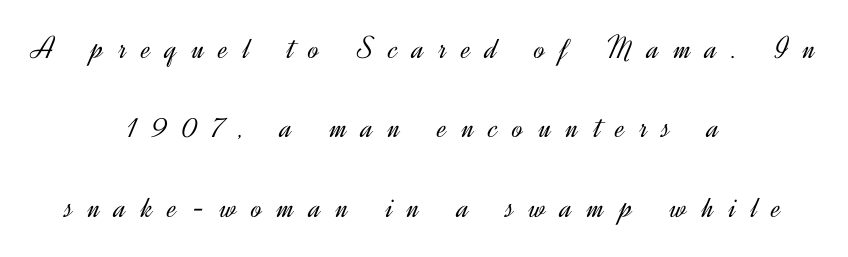
Q: Is the text bold? A: No.
Q: Is the text italic (slanted)? A: Yes.
Q: Is the typeface a serif or a sans-serif typeface? A: Sans-serif.
Q: Is the text underlined? A: No.
Q: How is the paragraph aligned? A: Centered.
Q: Is the spacing between letters normal or unusually wide? A: Unusually wide.
Q: Is the spacing between lines tight, normal or loose? A: Loose.
Q: Width (condensed, normal, or wide)? A: Normal.
Q: x-height? A: Small.
Q: Monospaced? A: No.
